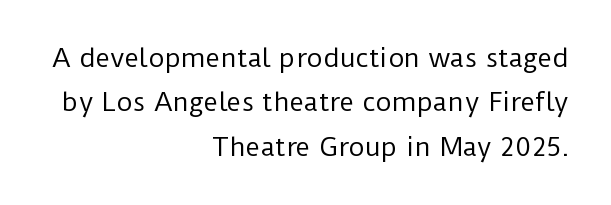
The image shows 25 px text type, upright; set right-aligned, line spacing 1.78x, normal letter spacing, not underlined.
